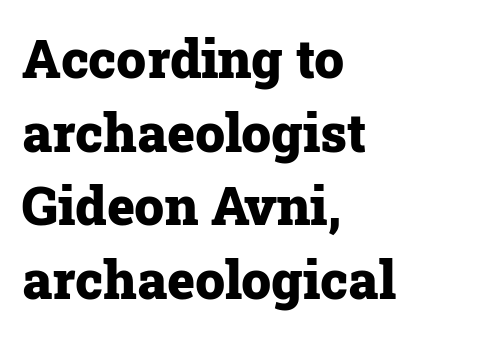
{"serif": "yes", "italic": "no", "bold": "yes", "weight": "heavy", "width": "normal", "stroke_contrast": "low", "x_height": "medium", "monospaced": "no", "underline": "no", "align": "left", "line_spacing": "normal", "line_spacing_ratio": 1.39, "letter_spacing": "normal", "letter_spacing_em": 0.0, "glyph_px": 53}
